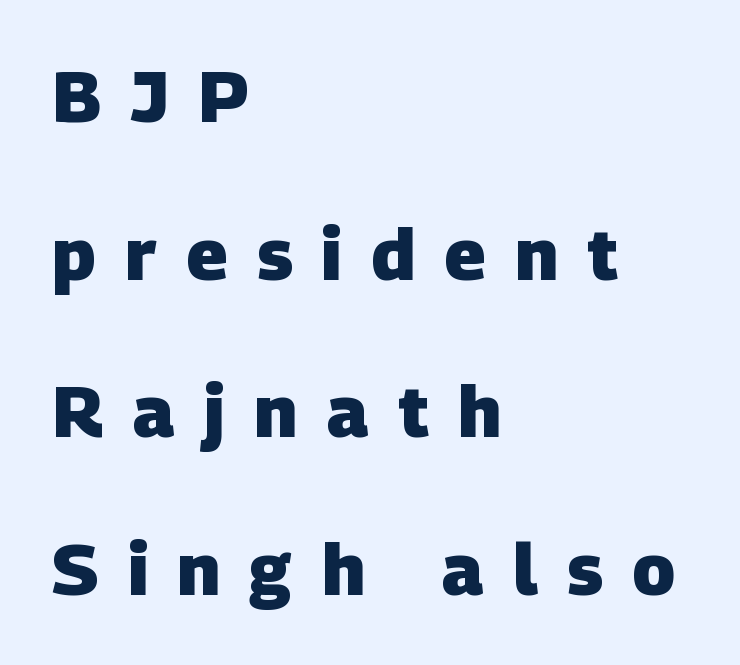
Q: Is the text bold? A: Yes.
Q: Is the typeface a serif or a sans-serif typeface? A: Sans-serif.
Q: Is the text underlined? A: No.
Q: How is the paragraph aligned? A: Left-aligned.
Q: Is the spacing between letters normal or unusually wide? A: Unusually wide.
Q: Is the spacing between lines tight, normal or loose? A: Loose.
Q: Width (condensed, normal, or wide)? A: Normal.
Q: Stroke contrast? A: Low.
Q: x-height? A: Large.
Q: Monospaced? A: No.
